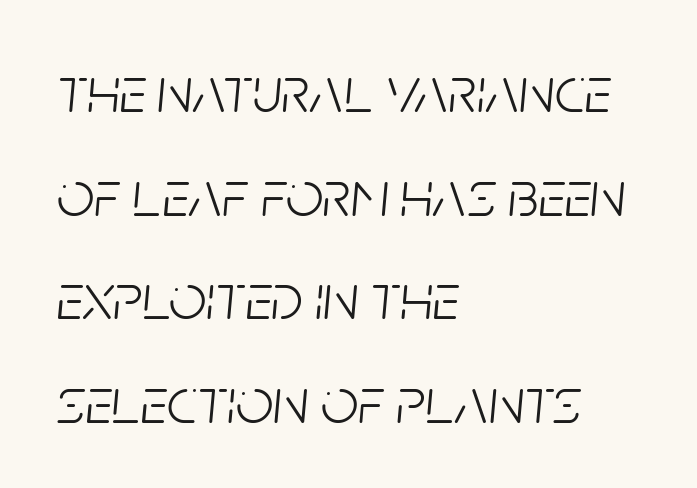
The image shows 66 px light, condensed type, italic (leaning right); set left-aligned, normal line spacing (1.57x), normal letter spacing, not underlined; low stroke contrast and a large x-height.
